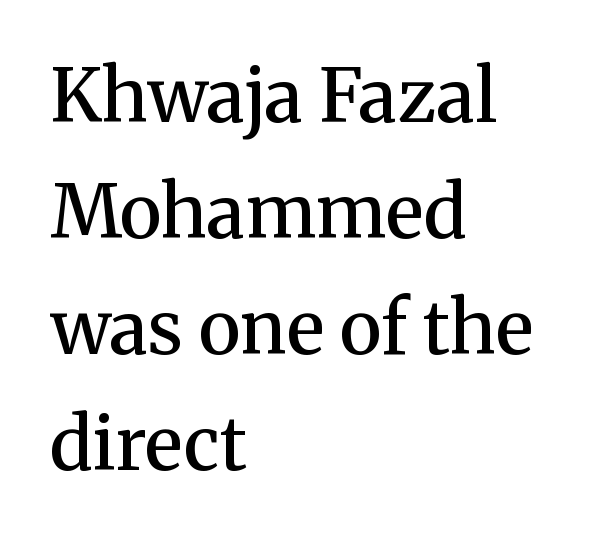
{"serif": "yes", "italic": "no", "bold": "semi", "weight": "semibold", "width": "normal", "stroke_contrast": "medium", "x_height": "medium", "monospaced": "no", "underline": "no", "align": "left", "line_spacing": "normal", "line_spacing_ratio": 1.59, "letter_spacing": "normal", "letter_spacing_em": 0.0, "glyph_px": 73}
